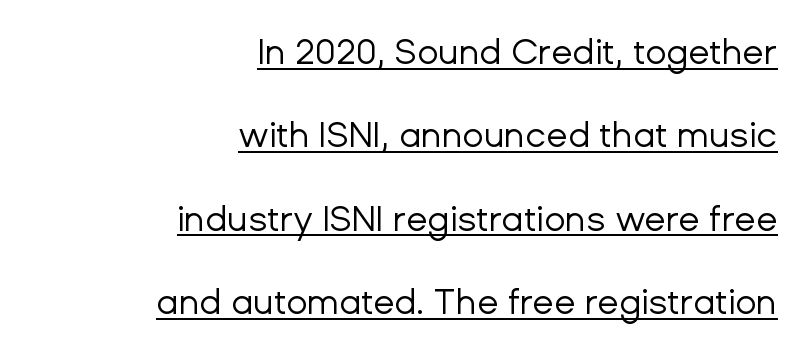
The image shows 35 px regular-weight sans-serif type, upright; set right-aligned, loose line spacing (2.38x), normal letter spacing, underlined; low stroke contrast and a medium x-height.
